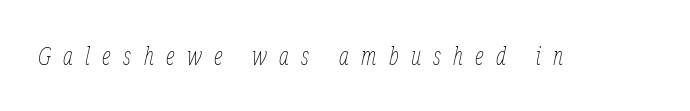
{"italic": "yes", "lean": "right", "slant_degrees": 12, "bold": "no", "underline": "no", "letter_spacing": "wide", "letter_spacing_em": 0.49, "glyph_px": 25}
